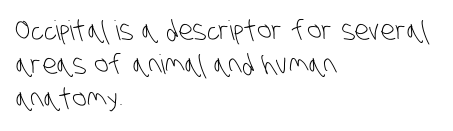
Q: Is the text bold? A: No.
Q: Is the text underlined? A: No.
Q: How is the paragraph aligned? A: Left-aligned.
Q: Is the spacing between letters normal or unusually wide? A: Normal.
Q: Is the spacing between lines tight, normal or loose? A: Normal.
